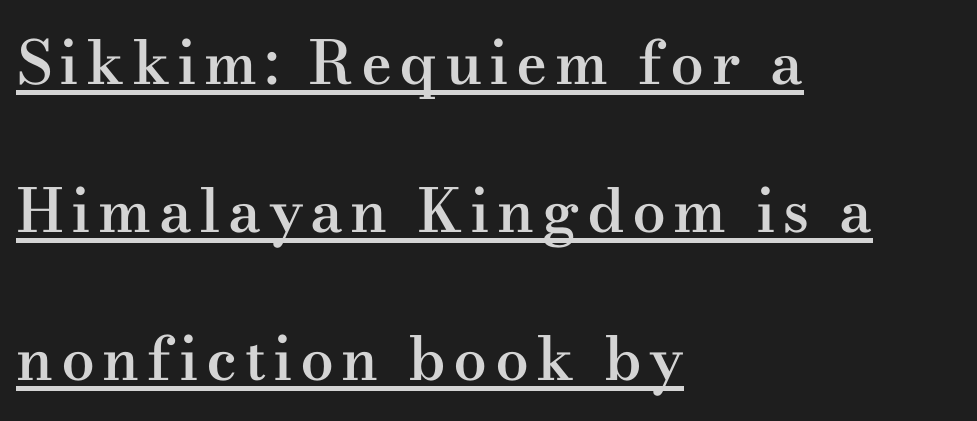
When letters stand straight like this, we call the style roman or upright. The sample has been set in demibold, a notch under bold. Left-aligned paragraph, ragged on the right. Proportional: the letters do not fall into vertical columns. A continuous stroke trails under the words, as in a hyperlink.
